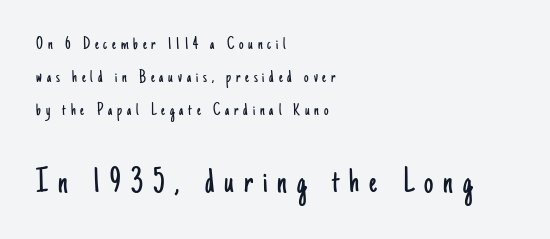
Q: Is the text bold? A: No.
Q: Is the text italic (slanted)? A: No, it is upright.
Q: Is the typeface a serif or a sans-serif typeface? A: Sans-serif.
Q: Is the text underlined? A: No.
Q: How is the paragraph aligned? A: Left-aligned.
Q: Is the spacing between letters normal or unusually wide? A: Unusually wide.
Q: Which block of text is set in a larger size, the first (top) or the second (bottom)? A: The second (bottom) one.
Q: Width (condensed, normal, or wide)? A: Condensed.
Q: Stroke contrast? A: Low.
Q: x-height? A: Small.
Q: Monospaced? A: No.
